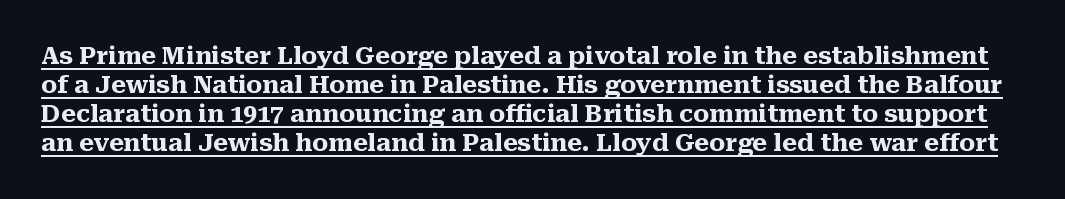
{"italic": "no", "bold": "yes", "underline": "yes", "line_spacing_ratio": 1.21, "letter_spacing": "normal", "letter_spacing_em": 0.0, "glyph_px": 24}
